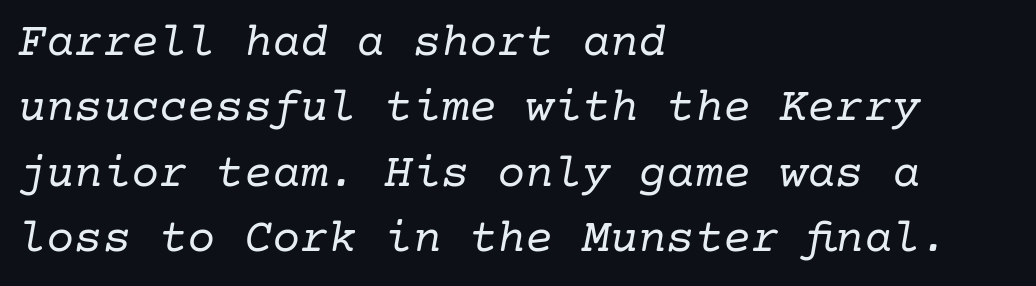
{"serif": "yes", "italic": "yes", "lean": "right", "slant_degrees": 10, "bold": "no", "weight": "regular", "width": "normal", "stroke_contrast": "low", "x_height": "medium", "underline": "no", "align": "left", "line_spacing": "normal", "line_spacing_ratio": 1.39, "letter_spacing": "normal", "letter_spacing_em": 0.0, "glyph_px": 47}
